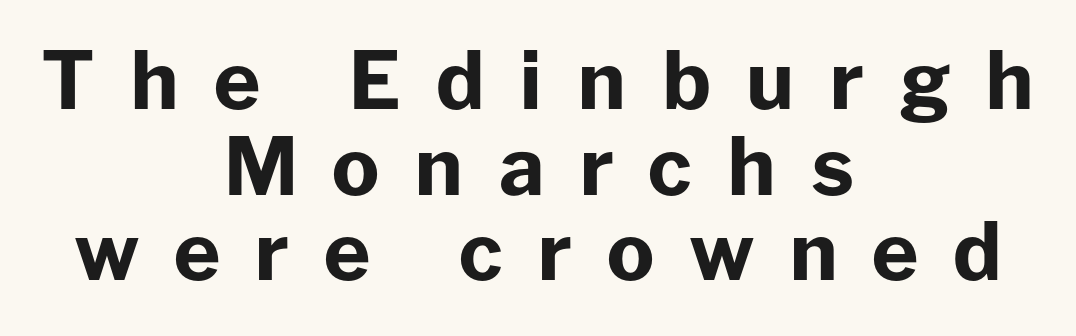
You can tell it's not italic because the verticals are truly vertical. Underlining? Definitely not there. Does the copy run flush right? No — it is centered line by line. Does the weight exceed regular? Yes, all the way to bold. Here the designer chose a conventional face with non-uniform glyph widths. Notice how descenders almost collide with the ascenders below — that's tight leading.
